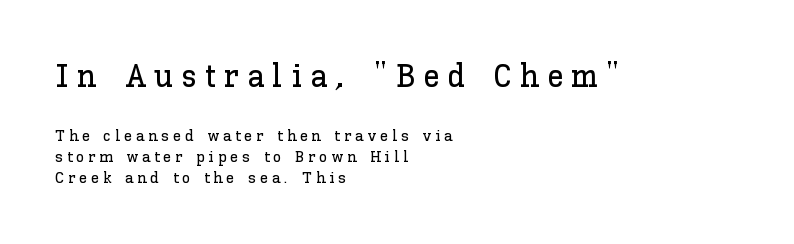
The image shows 33 px text type, upright; set left-aligned, normal line spacing (1.32x), unusually wide letter spacing (+0.25 em), not underlined; the first (top) block is 2.06x larger; low stroke contrast and a medium x-height.
